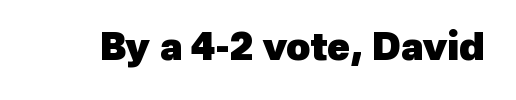
{"serif": "no", "bold": "yes", "weight": "heavy", "width": "normal", "x_height": "medium", "monospaced": "no", "underline": "no", "letter_spacing": "normal", "letter_spacing_em": 0.0, "glyph_px": 37}
